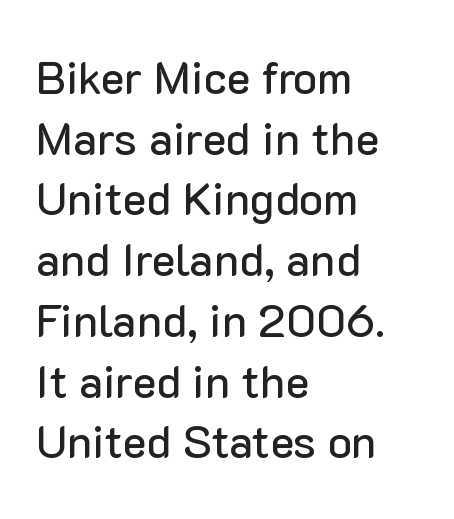
Q: Is the text italic (slanted)? A: No, it is upright.
Q: Is the typeface a serif or a sans-serif typeface? A: Sans-serif.
Q: Is the text underlined? A: No.
Q: How is the paragraph aligned? A: Left-aligned.
Q: Is the spacing between letters normal or unusually wide? A: Normal.
Q: Is the spacing between lines tight, normal or loose? A: Normal.
Q: Width (condensed, normal, or wide)? A: Normal.
Q: Stroke contrast? A: Low.
Q: x-height? A: Medium.
Q: Monospaced? A: No.
